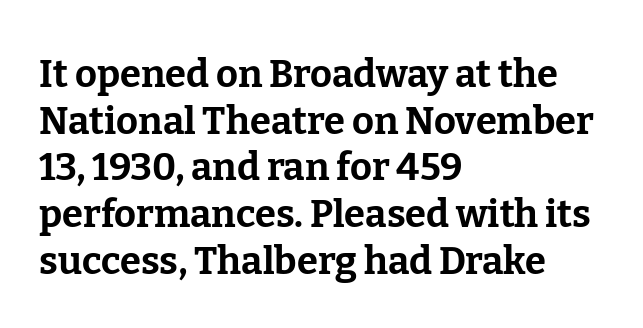
The image shows 38 px bold serif type, upright; set left-aligned, line spacing 1.23x, normal letter spacing, not underlined; low stroke contrast and a medium x-height.
